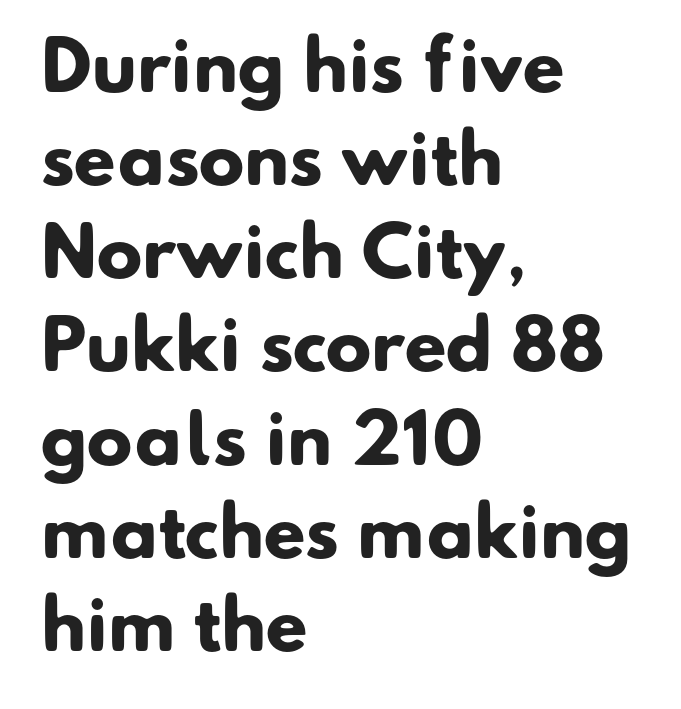
The image shows 68 px heavy sans-serif type; set left-aligned, normal line spacing (1.37x), normal letter spacing, not underlined; low stroke contrast and a small x-height.
